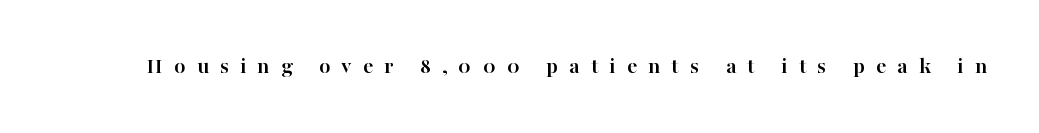
Q: Is the text bold? A: Yes.
Q: Is the text italic (slanted)? A: No, it is upright.
Q: Is the text underlined? A: No.
Q: Is the spacing between letters normal or unusually wide? A: Unusually wide.
